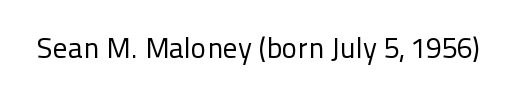
Q: Is the text bold? A: No.
Q: Is the text italic (slanted)? A: No, it is upright.
Q: Is the typeface a serif or a sans-serif typeface? A: Sans-serif.
Q: Is the text underlined? A: No.
Q: Is the spacing between letters normal or unusually wide? A: Normal.
Q: Width (condensed, normal, or wide)? A: Normal.
Q: Stroke contrast? A: Low.
Q: x-height? A: Medium.
Q: Monospaced? A: No.
